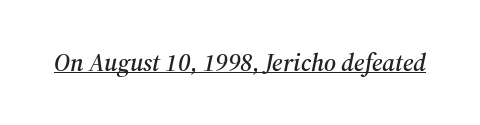
Q: Is the text italic (slanted)? A: Yes, it leans right by about 12 degrees.
Q: Is the text underlined? A: Yes.
Q: Is the spacing between letters normal or unusually wide? A: Normal.
